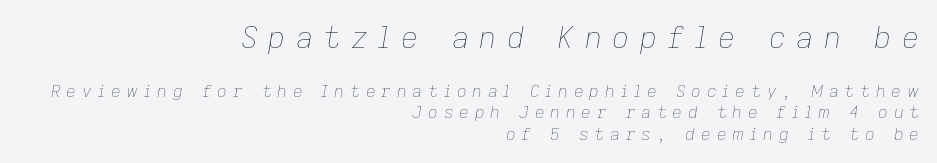
Q: Is the text bold? A: No.
Q: Is the text italic (slanted)? A: Yes, it leans right by about 9 degrees.
Q: Is the text underlined? A: No.
Q: How is the paragraph aligned? A: Right-aligned.
Q: Is the spacing between letters normal or unusually wide? A: Unusually wide.
Q: Is the spacing between lines tight, normal or loose? A: Normal.
Q: Which block of text is set in a larger size, the first (top) or the second (bottom)? A: The first (top) one.
Q: Width (condensed, normal, or wide)? A: Normal.
Q: Stroke contrast? A: Low.
Q: x-height? A: Medium.
Q: Monospaced? A: No.
